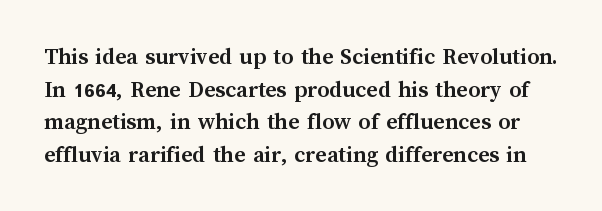
The image shows 24 px bold type, upright; set normal line spacing (1.36x), normal letter spacing, not underlined.
